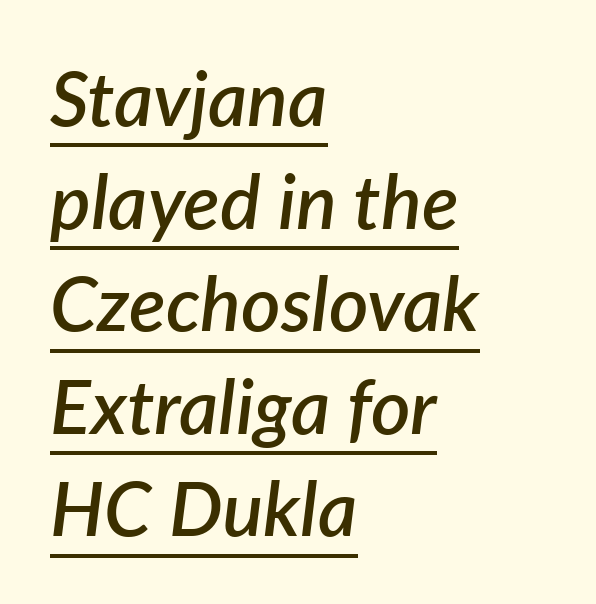
The lines are quadded left. The tracking reads as untouched default to a designer's eye. Note the varied advance widths — an 'i' is clearly narrower than an 'm'. The typesetting leans somewhat heavy: a semibold.
